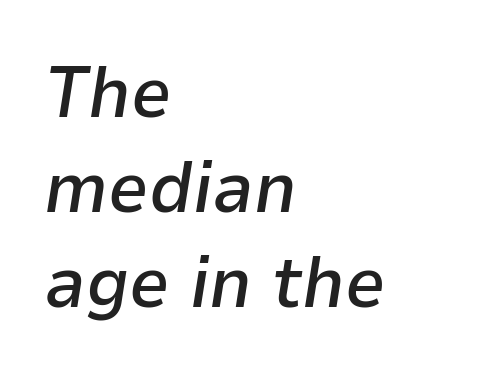
{"italic": "yes", "lean": "right", "slant_degrees": 9, "bold": "semi", "weight": "semibold", "width": "normal", "stroke_contrast": "low", "x_height": "medium", "monospaced": "no", "underline": "no", "align": "left", "line_spacing": "normal", "line_spacing_ratio": 1.32, "letter_spacing": "normal", "letter_spacing_em": 0.0, "glyph_px": 72}
